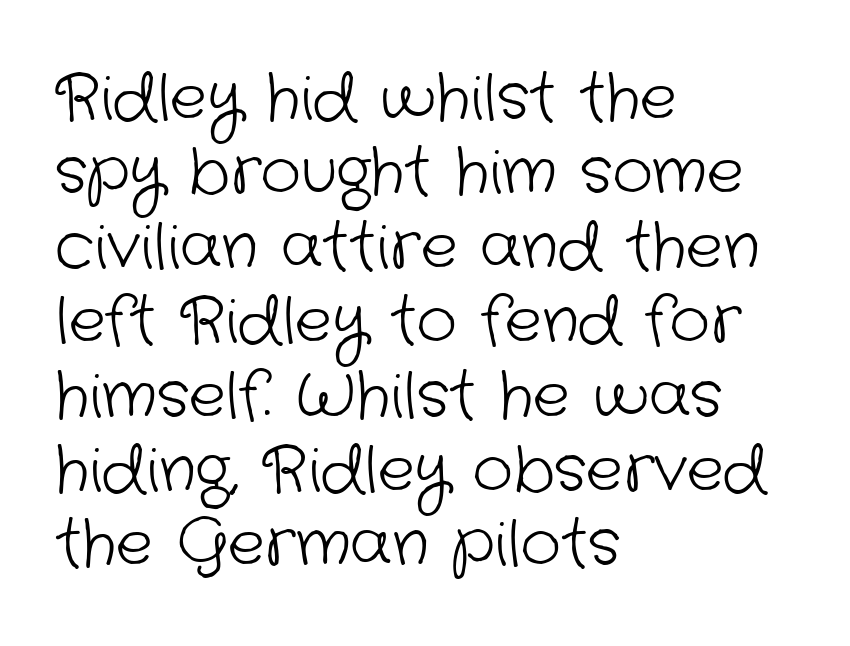
{"serif": "no", "bold": "no", "weight": "light", "width": "normal", "stroke_contrast": "low", "x_height": "medium", "monospaced": "no", "underline": "no", "align": "left", "line_spacing_ratio": 1.2, "letter_spacing": "normal", "letter_spacing_em": 0.0, "glyph_px": 62}
